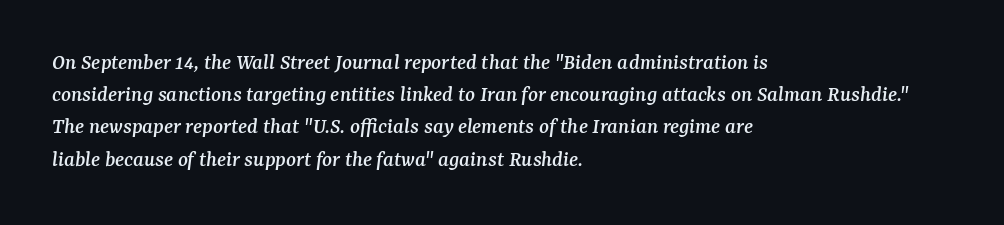
Q: Is the text italic (slanted)? A: Yes, it leans right by about 7 degrees.
Q: Is the text underlined? A: No.
Q: How is the paragraph aligned? A: Left-aligned.
Q: Is the spacing between letters normal or unusually wide? A: Normal.
Q: Is the spacing between lines tight, normal or loose? A: Normal.
